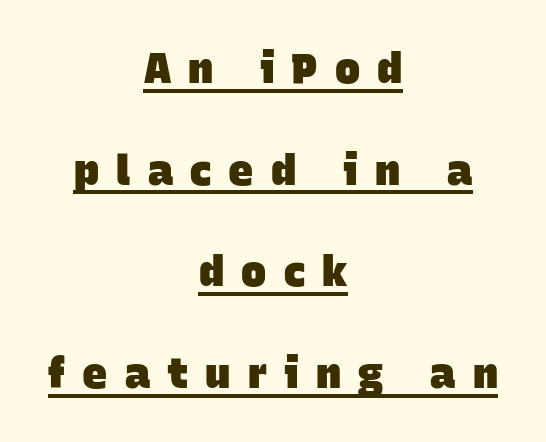
Q: Is the text bold? A: Yes.
Q: Is the typeface a serif or a sans-serif typeface? A: Sans-serif.
Q: Is the text underlined? A: Yes.
Q: How is the paragraph aligned? A: Centered.
Q: Is the spacing between letters normal or unusually wide? A: Unusually wide.
Q: Is the spacing between lines tight, normal or loose? A: Loose.
Q: Width (condensed, normal, or wide)? A: Normal.
Q: Stroke contrast? A: Low.
Q: x-height? A: Large.
Q: Monospaced? A: No.
